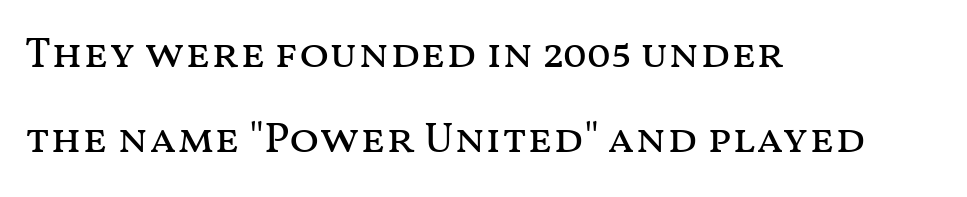
The image shows 44 px regular-weight, wide type, upright; set left-aligned, loose line spacing (1.93x), normal letter spacing, not underlined; medium stroke contrast and a medium x-height.
